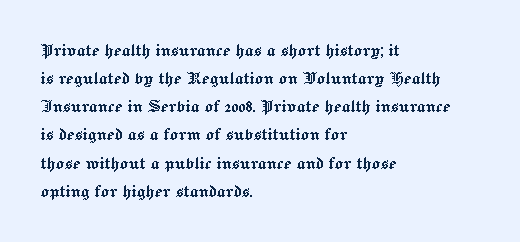
Teacher's note: observe the even left margin — that is flush-left alignment. No italicization has been applied; the sample stays upright. Clear beneath every line of the passage. Honestly, the letter spacing is just normal — you wouldn't notice it. A typesetter would call this leading conventional body-copy spacing.
